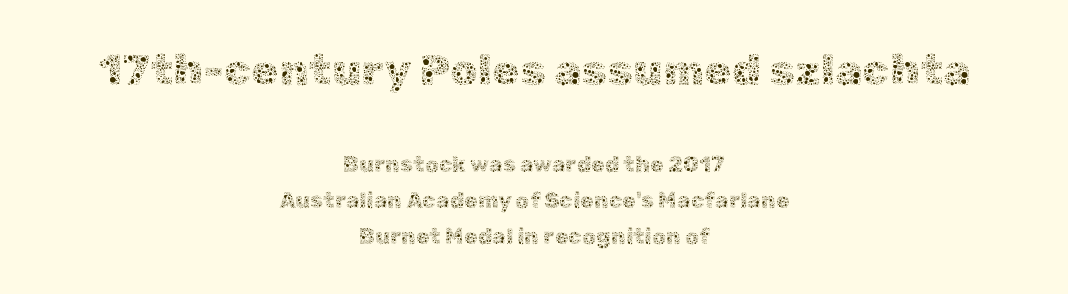
The image shows 44 px thin type, upright; set centered, normal line spacing (1.65x), normal letter spacing, not underlined; the first (top) block is 2.0x larger; a medium x-height.
